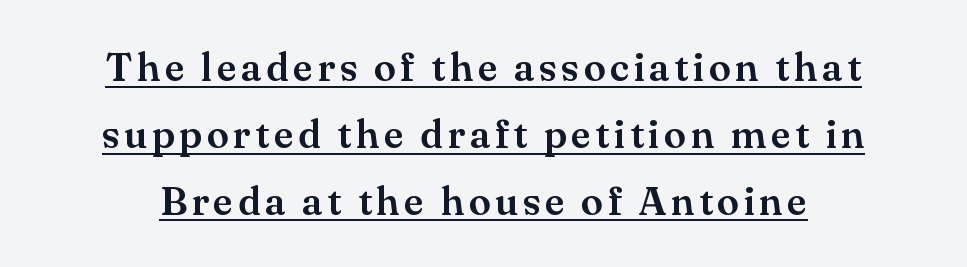
{"serif": "yes", "italic": "no", "width": "normal", "stroke_contrast": "medium", "x_height": "small", "monospaced": "no", "underline": "yes", "line_spacing": "normal", "line_spacing_ratio": 1.67, "glyph_px": 40}
